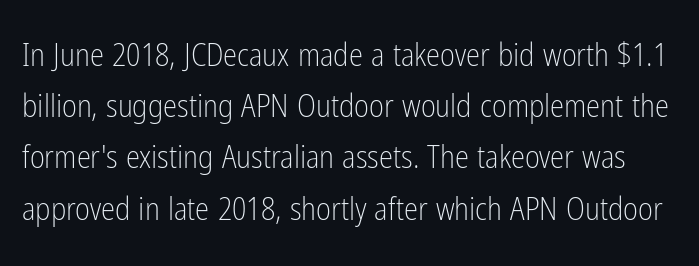
It's the straight-up-and-down kind of type. Is this a fixed-width face? No — the glyphs have proportional, varying widths. Notice how descenders clear the ascenders below comfortably — that's standard leading. The strokes are not fattened; the text isn't bold. In terms of letterform style, serifs are entirely absent.
